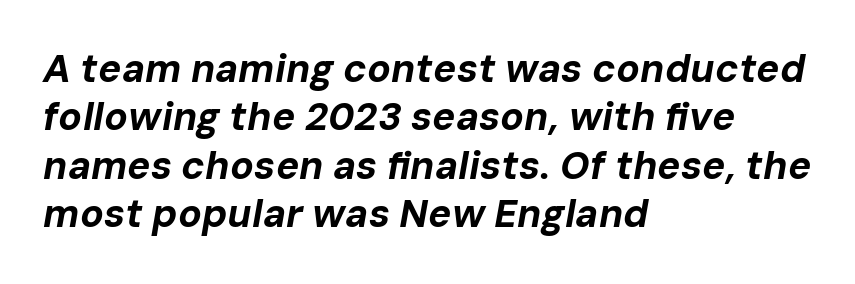
{"italic": "yes", "lean": "right", "slant_degrees": 10, "bold": "yes", "weight": "bold", "width": "normal", "stroke_contrast": "low", "x_height": "medium", "monospaced": "no", "underline": "no", "align": "left", "line_spacing_ratio": 1.24, "letter_spacing": "normal", "letter_spacing_em": 0.0, "glyph_px": 39}
